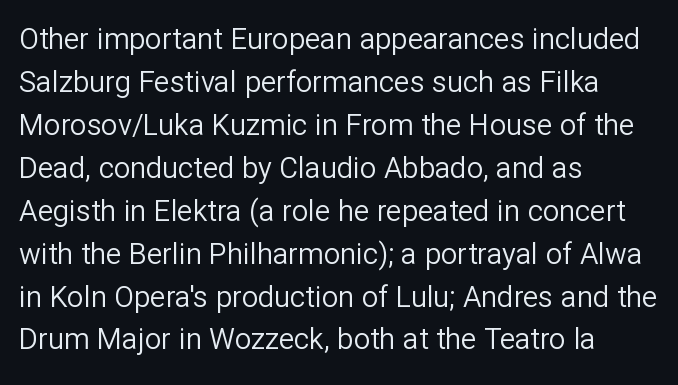
The lines are quadded left. Spacing verdict: proportional, widths tailored to each character. Rows of type keep a routine distance in the vertical direction. Font category for this specimen: sans-serif. The axis of the letterforms is exactly vertical.
